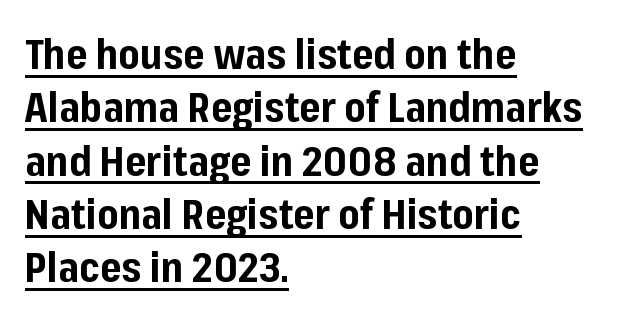
Q: Is the text bold? A: Yes.
Q: Is the text italic (slanted)? A: No, it is upright.
Q: Is the typeface a serif or a sans-serif typeface? A: Sans-serif.
Q: Is the text underlined? A: Yes.
Q: How is the paragraph aligned? A: Left-aligned.
Q: Is the spacing between letters normal or unusually wide? A: Normal.
Q: Is the spacing between lines tight, normal or loose? A: Normal.
Q: Width (condensed, normal, or wide)? A: Normal.
Q: Stroke contrast? A: Low.
Q: x-height? A: Medium.
Q: Monospaced? A: No.
